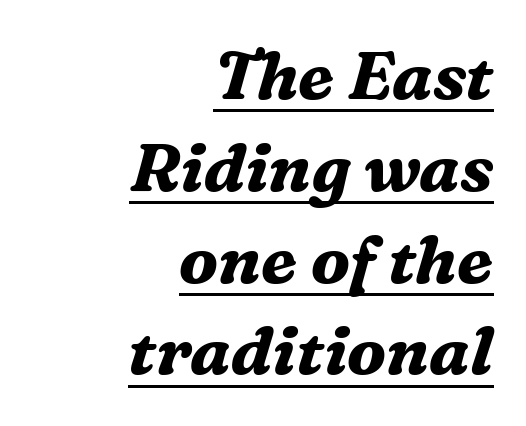
A full-strength bold gives these letters their thick strokes. The passage shown has conventional tracking throughout. If you drew a line through each stem, it would be angled. Proportional: the letters do not fall into vertical columns. A rule runs beneath these lines of type.
